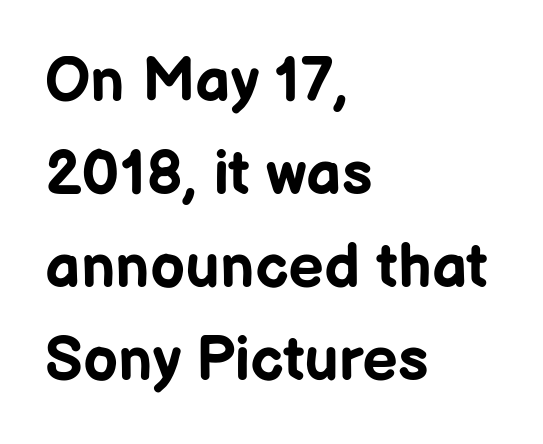
Q: Is the text bold? A: Yes.
Q: Is the text italic (slanted)? A: No, it is upright.
Q: Is the typeface a serif or a sans-serif typeface? A: Sans-serif.
Q: Is the text underlined? A: No.
Q: How is the paragraph aligned? A: Left-aligned.
Q: Is the spacing between letters normal or unusually wide? A: Normal.
Q: Is the spacing between lines tight, normal or loose? A: Normal.
Q: Width (condensed, normal, or wide)? A: Normal.
Q: Stroke contrast? A: Low.
Q: x-height? A: Medium.
Q: Monospaced? A: No.
